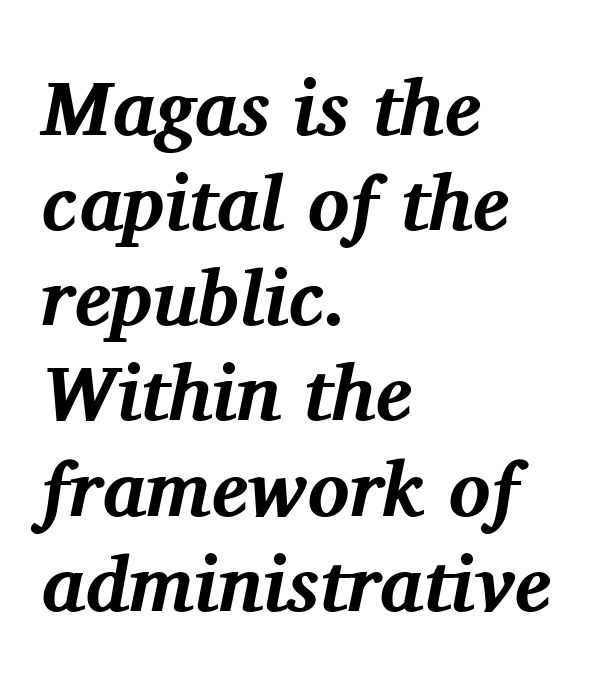
Q: Is the text bold? A: Yes.
Q: Is the text italic (slanted)? A: Yes, it leans right by about 11 degrees.
Q: Is the typeface a serif or a sans-serif typeface? A: Serif.
Q: Is the text underlined? A: No.
Q: How is the paragraph aligned? A: Left-aligned.
Q: Is the spacing between letters normal or unusually wide? A: Normal.
Q: Width (condensed, normal, or wide)? A: Normal.
Q: Stroke contrast? A: Medium.
Q: x-height? A: Medium.
Q: Monospaced? A: No.
